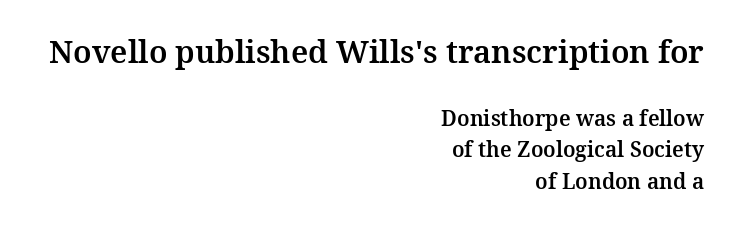
Q: Is the text italic (slanted)? A: No, it is upright.
Q: Is the typeface a serif or a sans-serif typeface? A: Serif.
Q: Is the text underlined? A: No.
Q: How is the paragraph aligned? A: Right-aligned.
Q: Is the spacing between letters normal or unusually wide? A: Normal.
Q: Is the spacing between lines tight, normal or loose? A: Normal.
Q: Which block of text is set in a larger size, the first (top) or the second (bottom)? A: The first (top) one.
Q: Width (condensed, normal, or wide)? A: Normal.
Q: Stroke contrast? A: Medium.
Q: x-height? A: Medium.
Q: Monospaced? A: No.
